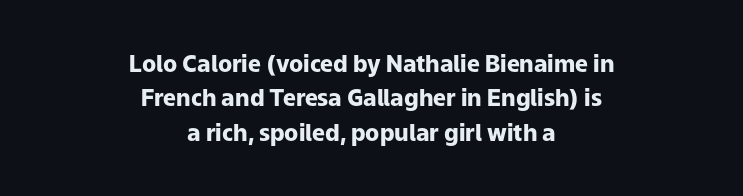
No extra tracking has been applied to these lines. Does the leading feel generous? No, just average. A full-strength bold gives these letters their thick strokes. Teacher's note: observe the equal gaps on both sides — that is centered alignment. Honestly, there is no underline to notice here at all. The letters stand straight up with perfectly vertical stems.
